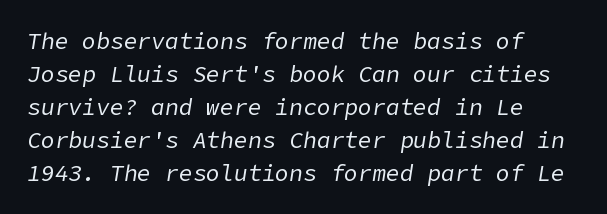
Q: Is the text bold? A: No.
Q: Is the text italic (slanted)? A: Yes, it leans right by about 9 degrees.
Q: Is the text underlined? A: No.
Q: How is the paragraph aligned? A: Left-aligned.
Q: Is the spacing between letters normal or unusually wide? A: Normal.
Q: Is the spacing between lines tight, normal or loose? A: Normal.
